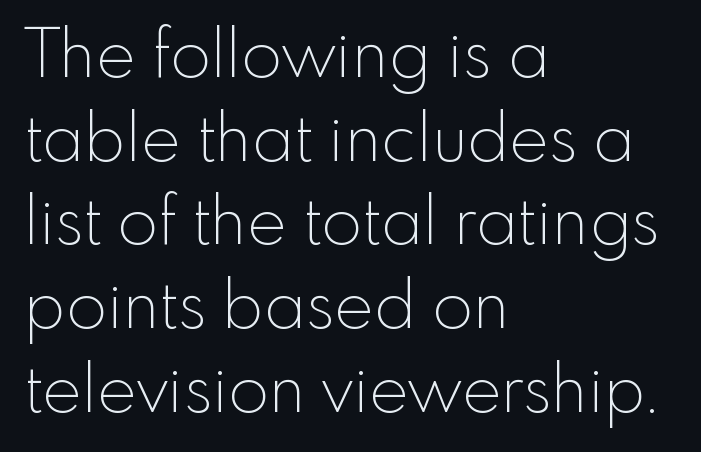
These lines are rendered in a variable-pitch font. Look at the tracking — it's just the regular setting, nothing added. Caption: multi-line text, flush left, ragged right. Regular leading. The strokes are not fattened; the text isn't bold.
